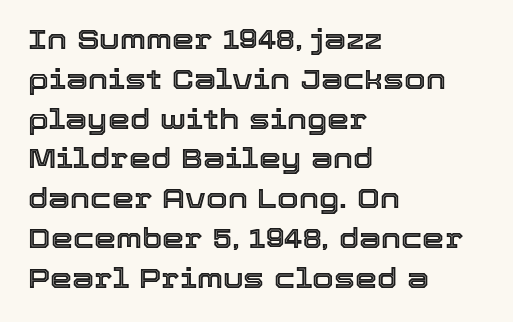
Posture: vertical. The passage shown is typed in a proportional face where columns would drift. A typesetter would call this zero additional tracking. One-word summary of the alignment: left.
